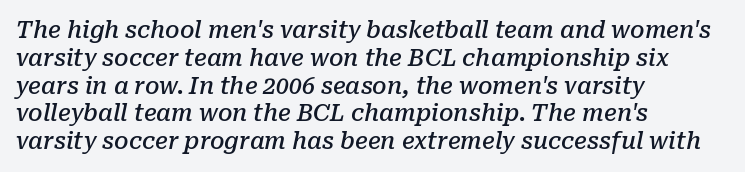
All the whitespace from short lines collects on the right. The string is rendered with underlining switched off. This sample uses plain, unmodified letter spacing. Semibold letterforms, between regular and bold.
